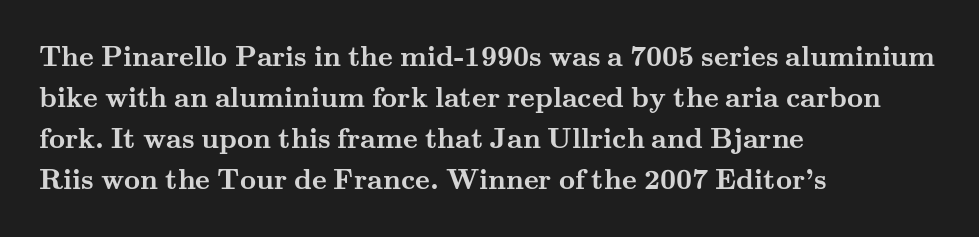
The image shows 28 px semibold, wide serif type, upright; set left-aligned, normal line spacing (1.47x), normal letter spacing, not underlined; medium stroke contrast and a small x-height.
